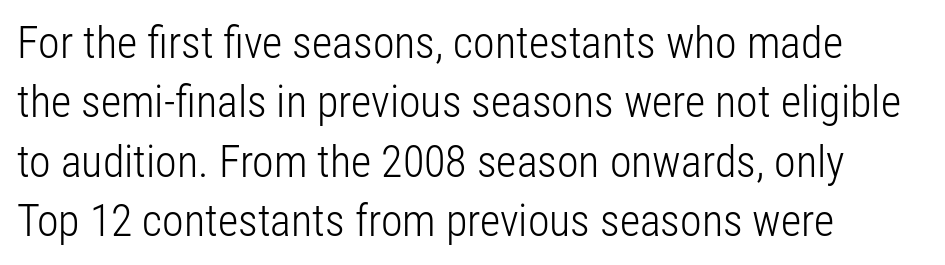
{"serif": "no", "italic": "no", "bold": "no", "weight": "light", "width": "condensed", "stroke_contrast": "low", "x_height": "medium", "monospaced": "no", "underline": "no", "align": "left", "line_spacing": "normal", "line_spacing_ratio": 1.35, "letter_spacing": "normal", "letter_spacing_em": 0.0, "glyph_px": 44}
